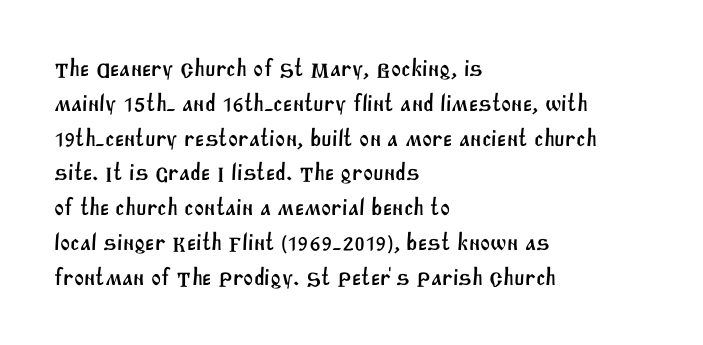
Q: Is the text underlined? A: No.
Q: How is the paragraph aligned? A: Left-aligned.
Q: Is the spacing between letters normal or unusually wide? A: Normal.
Q: Is the spacing between lines tight, normal or loose? A: Normal.
